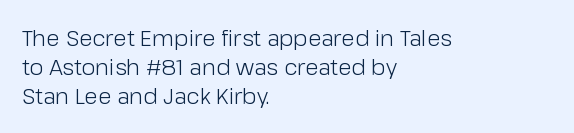
Q: Is the text bold? A: No.
Q: Is the text italic (slanted)? A: No, it is upright.
Q: Is the text underlined? A: No.
Q: How is the paragraph aligned? A: Left-aligned.
Q: Is the spacing between letters normal or unusually wide? A: Normal.
Q: Is the spacing between lines tight, normal or loose? A: Normal.
